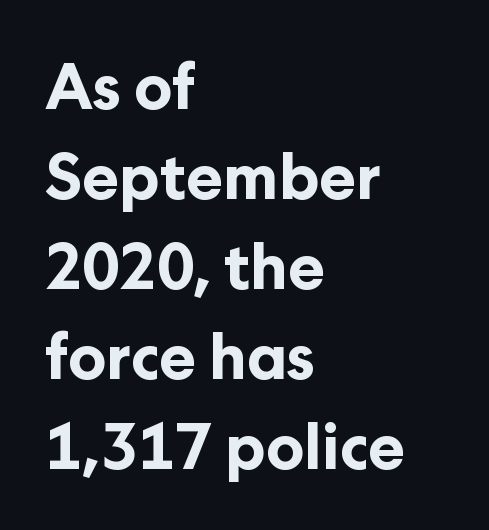
Every row of glyphs begins at an identical x-position on the left. The typeface chosen for these lines omits serifs. The passage shown stacks its lines at a standard gap. Weight check: bold — yes, fully. The axis of the letterforms is exactly vertical. The passage shown is typed in a proportional face where columns would drift.
